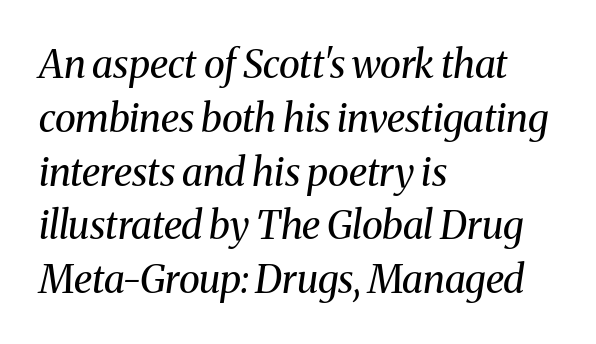
Q: Is the text bold? A: No.
Q: Is the text italic (slanted)? A: Yes, it leans right by about 8 degrees.
Q: Is the typeface a serif or a sans-serif typeface? A: Serif.
Q: Is the text underlined? A: No.
Q: How is the paragraph aligned? A: Left-aligned.
Q: Is the spacing between letters normal or unusually wide? A: Normal.
Q: Is the spacing between lines tight, normal or loose? A: Normal.
Q: Width (condensed, normal, or wide)? A: Normal.
Q: Stroke contrast? A: Medium.
Q: x-height? A: Medium.
Q: Monospaced? A: No.
